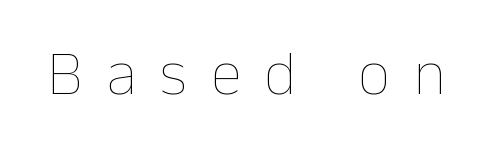
Q: Is the text bold? A: No.
Q: Is the text italic (slanted)? A: No, it is upright.
Q: Is the text underlined? A: No.
Q: Is the spacing between letters normal or unusually wide? A: Unusually wide.
Q: Width (condensed, normal, or wide)? A: Normal.
Q: Stroke contrast? A: Low.
Q: x-height? A: Medium.
Q: Monospaced? A: No.
